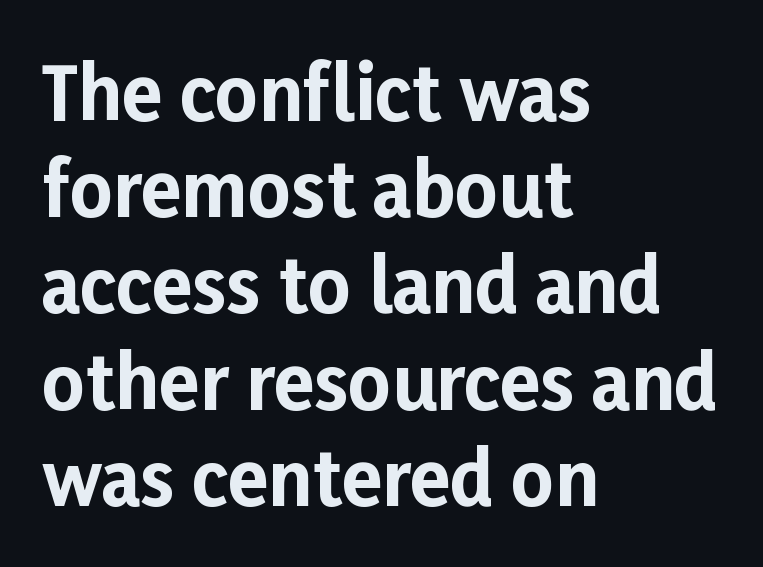
Q: Is the text bold? A: Yes.
Q: Is the text italic (slanted)? A: No, it is upright.
Q: Is the typeface a serif or a sans-serif typeface? A: Sans-serif.
Q: Is the text underlined? A: No.
Q: How is the paragraph aligned? A: Left-aligned.
Q: Is the spacing between letters normal or unusually wide? A: Normal.
Q: Is the spacing between lines tight, normal or loose? A: Normal.
Q: Width (condensed, normal, or wide)? A: Normal.
Q: Stroke contrast? A: Low.
Q: x-height? A: Medium.
Q: Monospaced? A: No.
